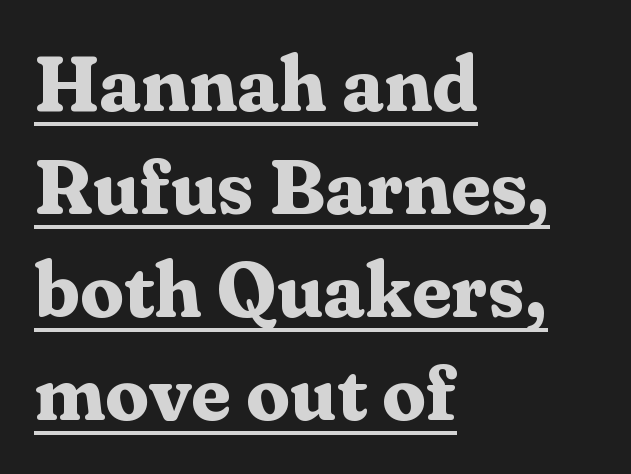
Q: Is the text bold? A: Yes.
Q: Is the text italic (slanted)? A: No, it is upright.
Q: Is the typeface a serif or a sans-serif typeface? A: Serif.
Q: Is the text underlined? A: Yes.
Q: How is the paragraph aligned? A: Left-aligned.
Q: Is the spacing between letters normal or unusually wide? A: Normal.
Q: Is the spacing between lines tight, normal or loose? A: Normal.
Q: Width (condensed, normal, or wide)? A: Normal.
Q: Stroke contrast? A: Medium.
Q: x-height? A: Medium.
Q: Monospaced? A: No.
